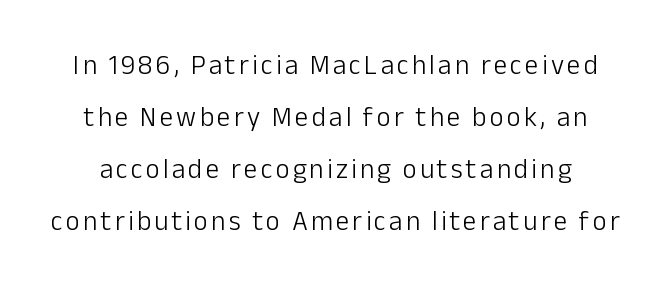
The image shows 27 px text type, upright; set loose line spacing (1.92x), not underlined.
